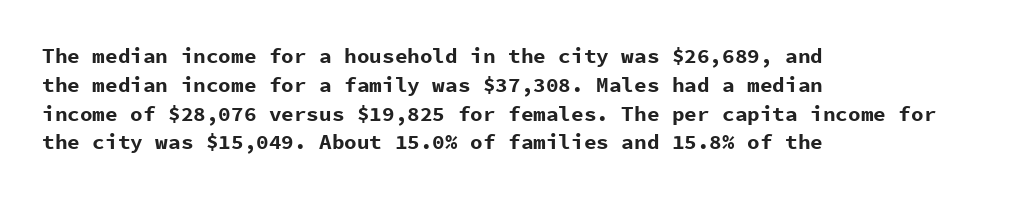
{"italic": "no", "bold": "yes", "underline": "no", "align": "left", "line_spacing": "normal", "line_spacing_ratio": 1.37, "letter_spacing": "normal", "letter_spacing_em": 0.0, "glyph_px": 21}
